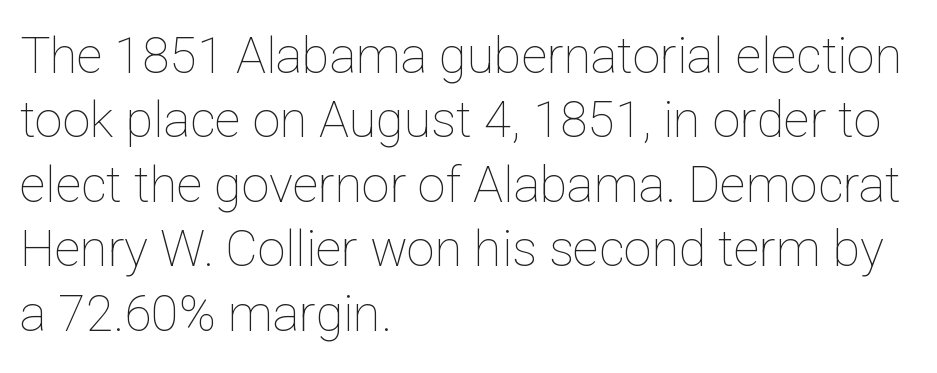
{"italic": "no", "bold": "no", "weight": "thin", "width": "normal", "stroke_contrast": "low", "x_height": "medium", "monospaced": "no", "underline": "no", "align": "left", "line_spacing": "normal", "line_spacing_ratio": 1.29, "letter_spacing": "normal", "letter_spacing_em": 0.0, "glyph_px": 50}
